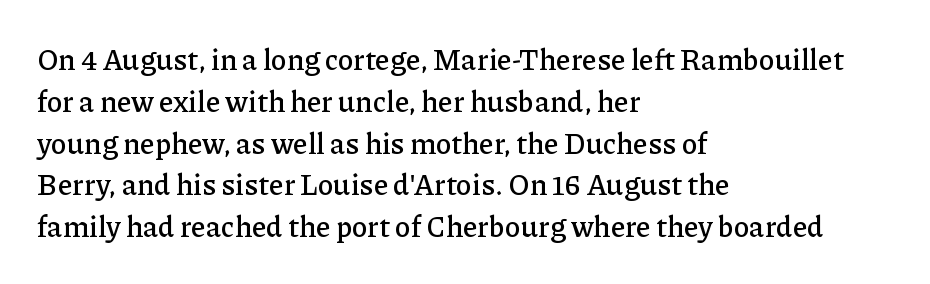
The area under the type is left untouched. These lines are rendered in a variable-pitch font. The type sits square on the baseline with zero lean. You can tell from the footed stems that serif type was used.
